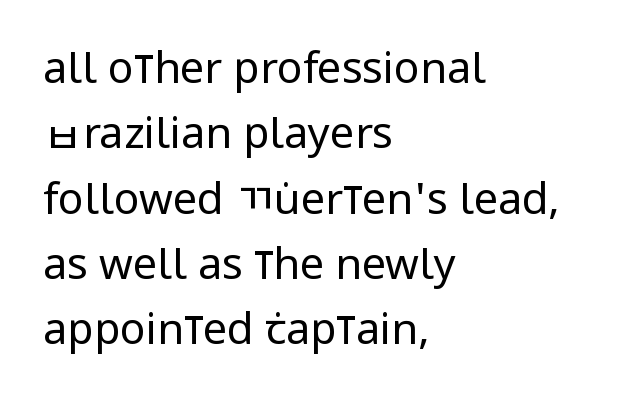
Q: Is the text bold? A: No.
Q: Is the text italic (slanted)? A: No, it is upright.
Q: Is the typeface a serif or a sans-serif typeface? A: Sans-serif.
Q: Is the text underlined? A: No.
Q: How is the paragraph aligned? A: Left-aligned.
Q: Is the spacing between letters normal or unusually wide? A: Normal.
Q: Is the spacing between lines tight, normal or loose? A: Normal.
Q: Width (condensed, normal, or wide)? A: Condensed.
Q: Stroke contrast? A: Low.
Q: x-height? A: Large.
Q: Monospaced? A: No.
